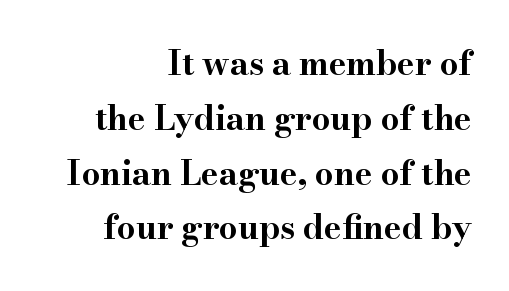
The image shows 33 px bold, wide serif type, upright; set right-aligned, normal line spacing (1.66x), normal letter spacing, not underlined; high stroke contrast and a small x-height.
